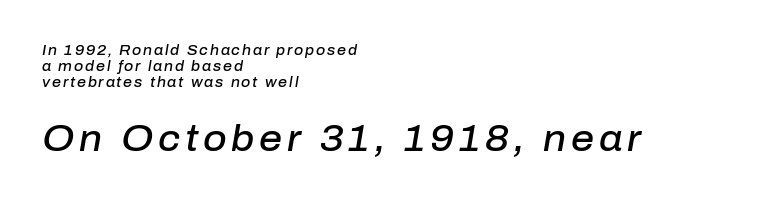
{"italic": "yes", "lean": "right", "slant_degrees": 10, "bold": "semi", "weight": "semibold", "width": "normal", "stroke_contrast": "low", "x_height": "medium", "monospaced": "no", "underline": "no", "align": "left", "line_spacing": "tight", "line_spacing_ratio": 1.14, "larger_block": "second", "size_ratio": 2.57, "glyph_px": 36}
